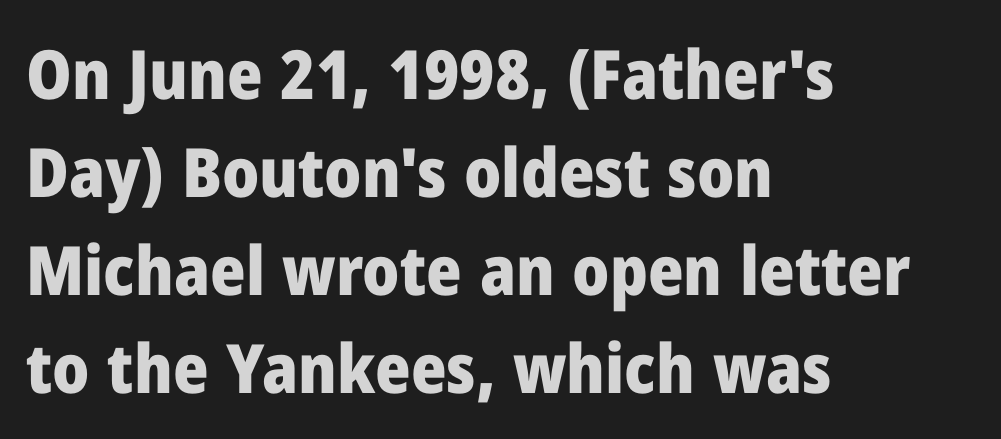
A sans-serif font was chosen for this passage. Notice how the stems are strictly vertical — no italics here. Reading down the block, your eye returns to a fixed left position each line. Is there much room between lines? A standard amount, neither cramped nor airy. Letters rest on an invisible, unmarked baseline. Varying glyph widths throughout — classic text-font behaviour.
